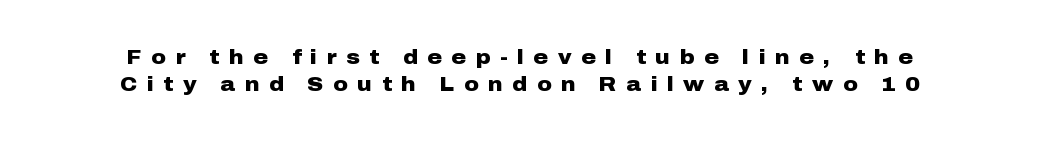
{"italic": "no", "bold": "yes", "underline": "no", "align": "center", "line_spacing": "normal", "line_spacing_ratio": 1.35, "letter_spacing": "wide", "letter_spacing_em": 0.48, "glyph_px": 20}
